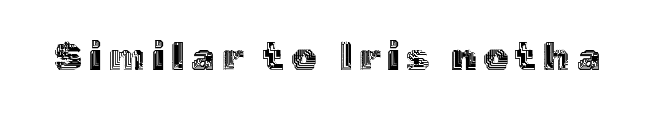
{"italic": "no", "width": "normal", "x_height": "medium", "monospaced": "no", "underline": "no", "glyph_px": 39}
